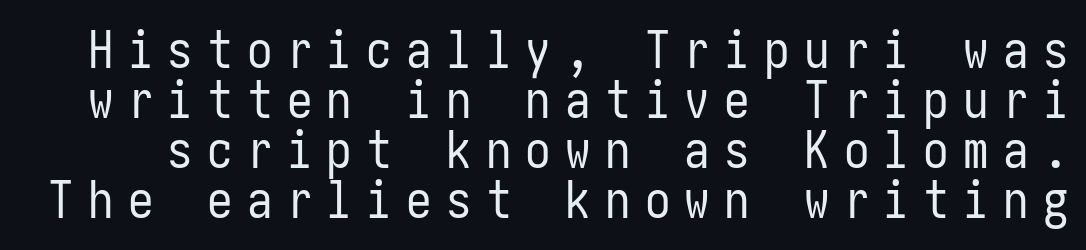
Q: Is the text bold? A: No.
Q: Is the text italic (slanted)? A: No, it is upright.
Q: Is the typeface a serif or a sans-serif typeface? A: Sans-serif.
Q: Is the text underlined? A: No.
Q: Is the spacing between letters normal or unusually wide? A: Unusually wide.
Q: Is the spacing between lines tight, normal or loose? A: Tight.
Q: Width (condensed, normal, or wide)? A: Condensed.
Q: Stroke contrast? A: Low.
Q: x-height? A: Medium.
